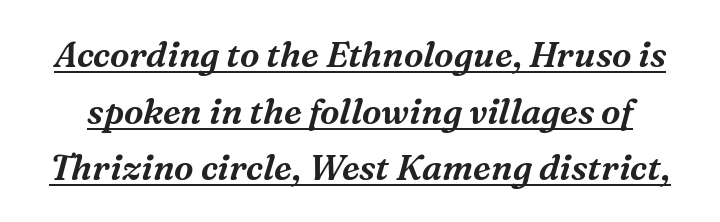
Q: Is the text italic (slanted)? A: Yes, it leans right by about 16 degrees.
Q: Is the typeface a serif or a sans-serif typeface? A: Serif.
Q: Is the text underlined? A: Yes.
Q: Is the spacing between letters normal or unusually wide? A: Normal.
Q: Is the spacing between lines tight, normal or loose? A: Normal.
Q: Width (condensed, normal, or wide)? A: Normal.
Q: Stroke contrast? A: Medium.
Q: x-height? A: Medium.
Q: Monospaced? A: No.
